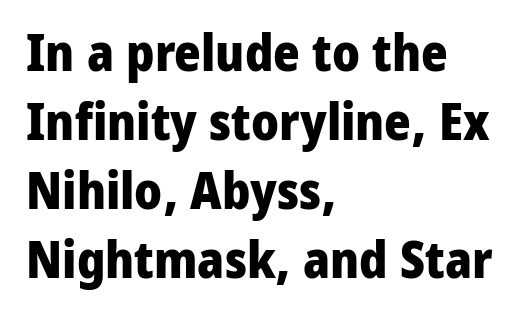
Q: Is the text bold? A: Yes.
Q: Is the text italic (slanted)? A: No, it is upright.
Q: Is the typeface a serif or a sans-serif typeface? A: Sans-serif.
Q: Is the text underlined? A: No.
Q: How is the paragraph aligned? A: Left-aligned.
Q: Is the spacing between letters normal or unusually wide? A: Normal.
Q: Is the spacing between lines tight, normal or loose? A: Normal.
Q: Width (condensed, normal, or wide)? A: Normal.
Q: Stroke contrast? A: Low.
Q: x-height? A: Medium.
Q: Monospaced? A: No.
